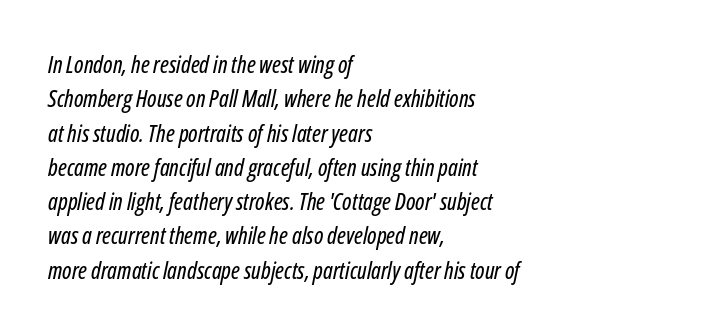
Compared with ordinary roman type, these characters are visibly tilted. A student would call this left alignment; a typographer would say flush left, rag right. Look at the tracking — it's just the regular setting, nothing added. Clear beneath every line of the passage. These lines sit exactly where default settings would place them.
